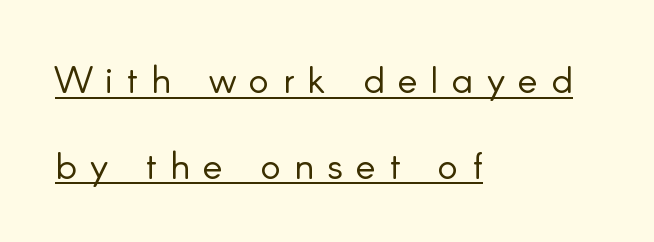
Look at the tracking — it's clearly loosened, letters drifting apart. Is there an underline? Yes — a line sits under the letters. Where is the straight margin? On the left. Each new line begins a long way beneath the previous one. No chunkiness to these letters — they're not bold. When letters stand straight like this, we call the style roman or upright.
